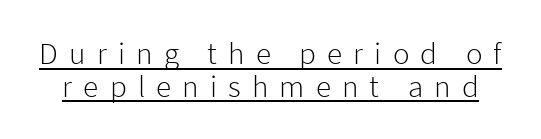
Q: Is the text bold? A: No.
Q: Is the text italic (slanted)? A: No, it is upright.
Q: Is the typeface a serif or a sans-serif typeface? A: Sans-serif.
Q: Is the text underlined? A: Yes.
Q: Is the spacing between letters normal or unusually wide? A: Unusually wide.
Q: Is the spacing between lines tight, normal or loose? A: Tight.
Q: Width (condensed, normal, or wide)? A: Normal.
Q: Stroke contrast? A: Low.
Q: x-height? A: Medium.
Q: Monospaced? A: No.
